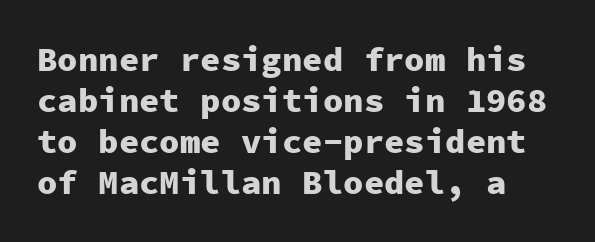
The face used here is monospaced, like something from a code editor. This sample uses plain, unmodified letter spacing. The type family on display is of the sans-serif kind. This is roman type, the default non-slanted kind.
